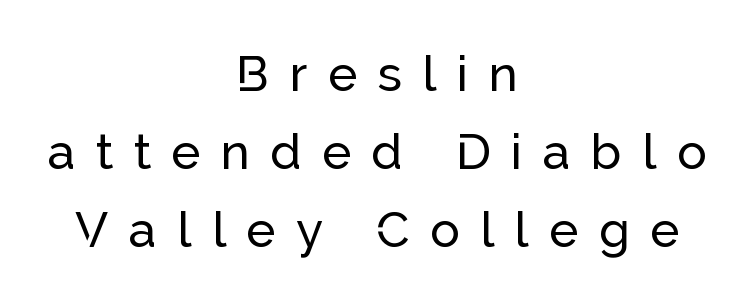
{"serif": "no", "italic": "no", "width": "normal", "stroke_contrast": "low", "x_height": "medium", "monospaced": "no", "underline": "no", "align": "center", "line_spacing": "normal", "line_spacing_ratio": 1.59, "letter_spacing": "wide", "letter_spacing_em": 0.42, "glyph_px": 49}
